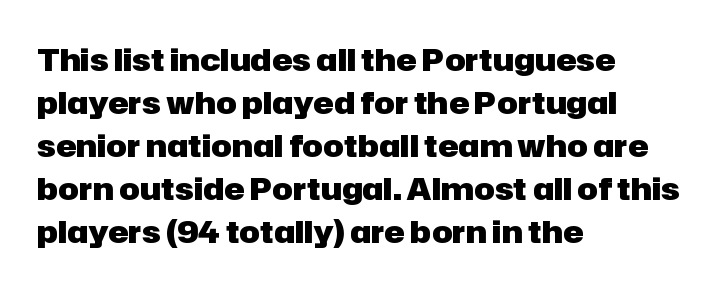
The type is set solid horizontally, with unmodified tracking. The paragraph shown leans on its left margin. This sample has the flowing, uneven cadence of proportional lettering. Heavy-handed strokes throughout: this text is bold. The area under the type is left untouched. Nope, no serifs anywhere on these letters.
